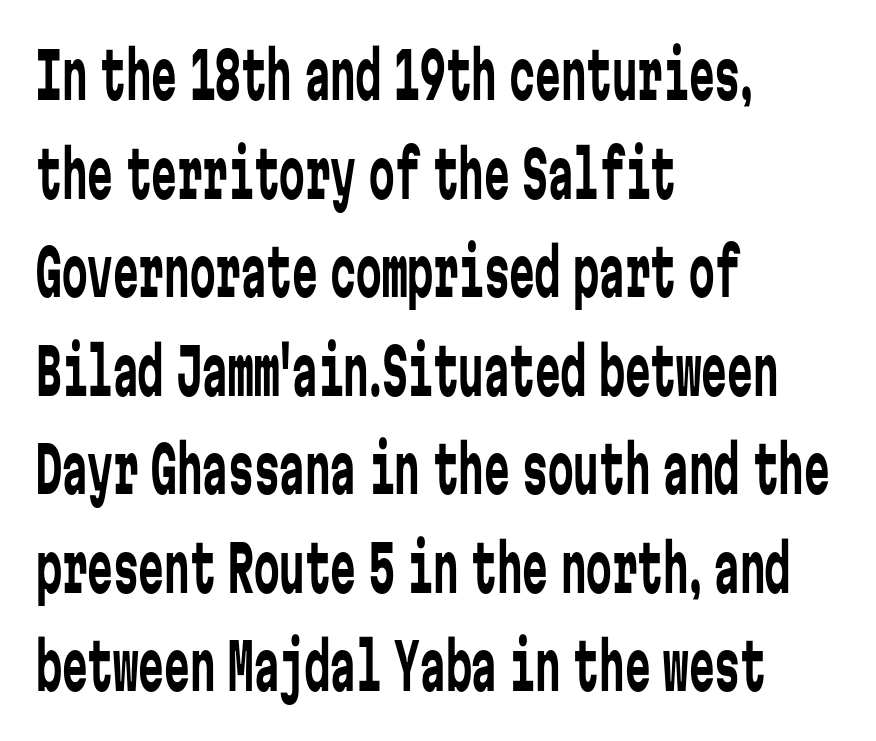
Q: Is the text bold? A: No.
Q: Is the text italic (slanted)? A: No, it is upright.
Q: Is the typeface a serif or a sans-serif typeface? A: Sans-serif.
Q: Is the text underlined? A: No.
Q: How is the paragraph aligned? A: Left-aligned.
Q: Is the spacing between letters normal or unusually wide? A: Normal.
Q: Is the spacing between lines tight, normal or loose? A: Normal.
Q: Width (condensed, normal, or wide)? A: Condensed.
Q: Stroke contrast? A: Low.
Q: x-height? A: Medium.
Q: Monospaced? A: Yes.
